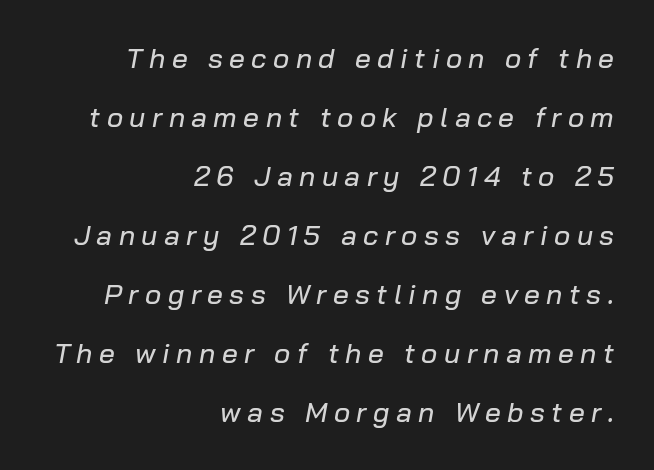
Proportional: the letters do not fall into vertical columns. The lines are quadded right. Underlining? Definitely not there. This sample trades compactness for vertical openness between lines. How are the letters spaced? Widely, with obvious added tracking.
